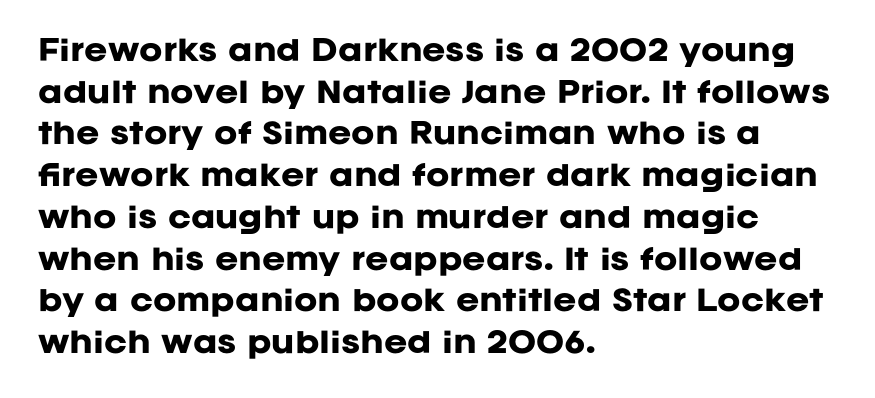
The image shows 28 px heavy sans-serif type, upright; set left-aligned, normal line spacing (1.49x), normal letter spacing, not underlined; low stroke contrast and a large x-height.
